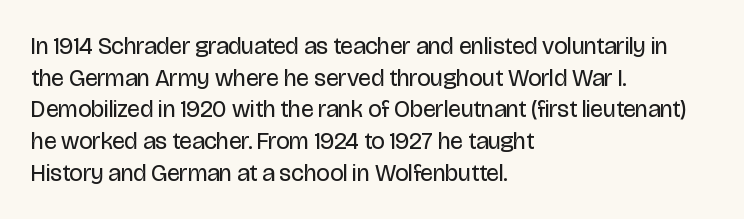
Leftover space on each line is placed entirely after the last word. The typesetting does not lean heavy: it is not bold. Honestly, the letter spacing is just normal — you wouldn't notice it. Underline: absent. If you drew a line through each stem, it would be perfectly vertical.
